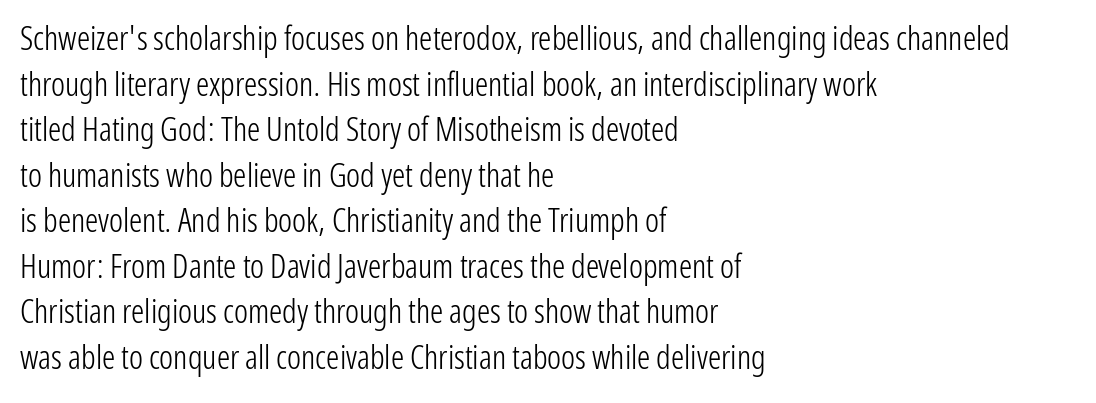
{"serif": "no", "italic": "no", "bold": "no", "weight": "light", "width": "condensed", "stroke_contrast": "low", "x_height": "medium", "monospaced": "no", "underline": "no", "align": "left", "line_spacing": "normal", "line_spacing_ratio": 1.38, "letter_spacing": "normal", "letter_spacing_em": 0.0, "glyph_px": 33}
